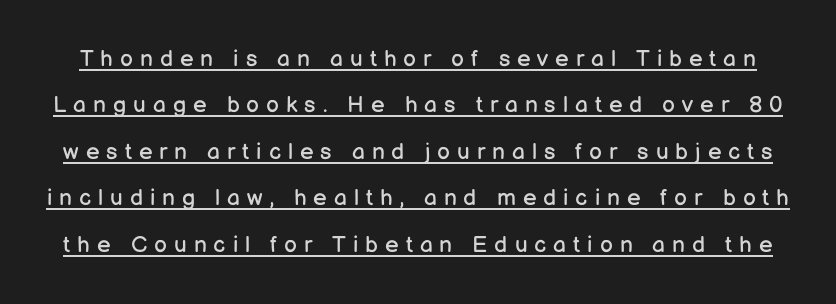
The characters are drawn with everyday or finer stroke widths. Honestly, the rows look like they've been pulled way apart. Nope, not italic — everything's standing straight. The gaps between neighbouring characters are conspicuously large.
